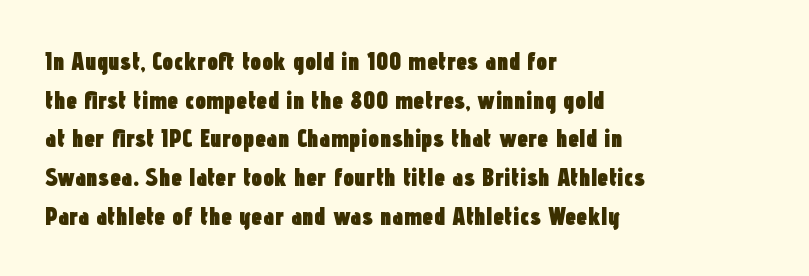
The image shows 25 px bold type, upright; set left-aligned, normal line spacing (1.55x), normal letter spacing, not underlined.
